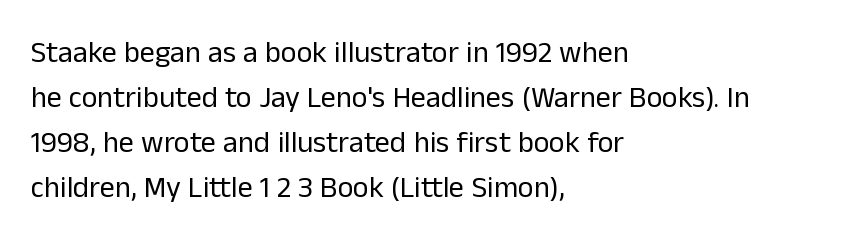
The image shows 30 px regular-weight sans-serif type, upright; set left-aligned, normal line spacing (1.5x), normal letter spacing, not underlined; low stroke contrast and a medium x-height.
